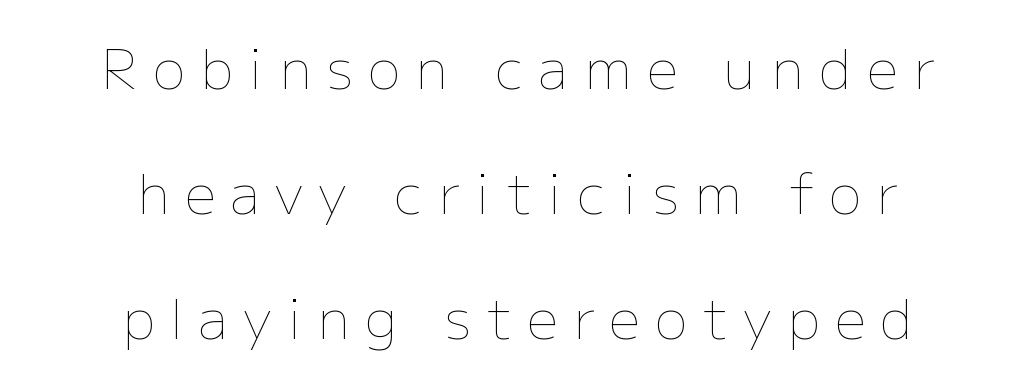
{"italic": "no", "bold": "no", "weight": "thin", "width": "normal", "stroke_contrast": "low", "x_height": "medium", "monospaced": "no", "underline": "no", "align": "center", "line_spacing": "loose", "line_spacing_ratio": 2.27, "letter_spacing": "wide", "letter_spacing_em": 0.28, "glyph_px": 55}
